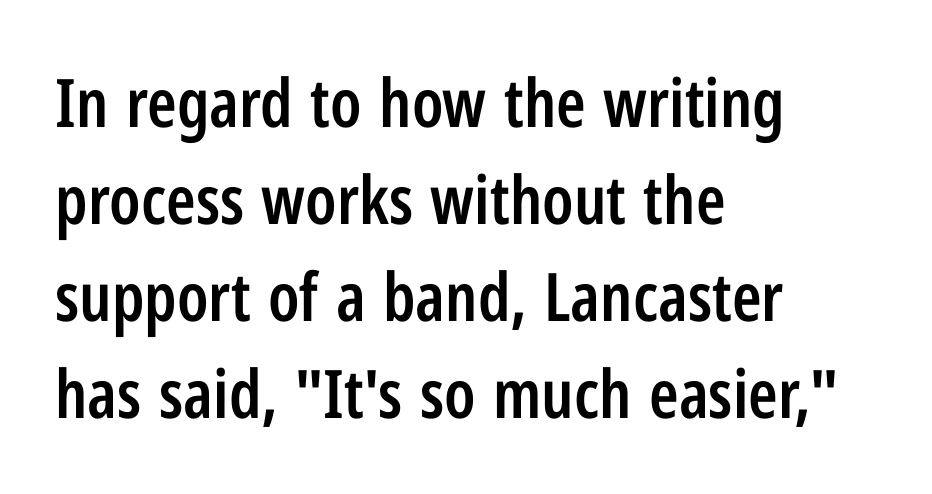
{"serif": "no", "italic": "no", "bold": "semi", "weight": "semibold", "width": "condensed", "stroke_contrast": "low", "x_height": "medium", "monospaced": "no", "underline": "no", "align": "left", "line_spacing": "normal", "line_spacing_ratio": 1.45, "letter_spacing": "normal", "letter_spacing_em": 0.0, "glyph_px": 67}
